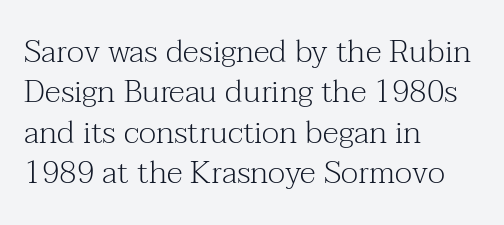
{"serif": "yes", "italic": "no", "bold": "no", "weight": "light", "width": "normal", "stroke_contrast": "medium", "x_height": "medium", "monospaced": "no", "underline": "no", "align": "left", "line_spacing": "normal", "line_spacing_ratio": 1.26, "letter_spacing": "normal", "letter_spacing_em": 0.0, "glyph_px": 32}
